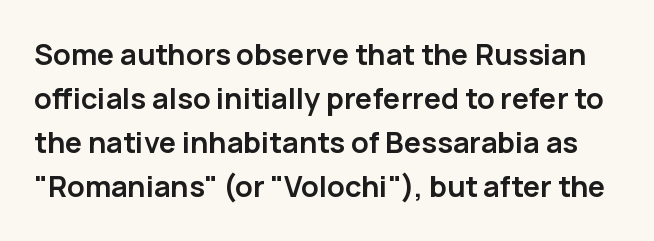
Q: Is the text bold? A: Yes.
Q: Is the text italic (slanted)? A: No, it is upright.
Q: Is the typeface a serif or a sans-serif typeface? A: Sans-serif.
Q: Is the text underlined? A: No.
Q: Is the spacing between letters normal or unusually wide? A: Normal.
Q: Is the spacing between lines tight, normal or loose? A: Normal.
Q: Width (condensed, normal, or wide)? A: Normal.
Q: Stroke contrast? A: Low.
Q: x-height? A: Medium.
Q: Monospaced? A: No.
